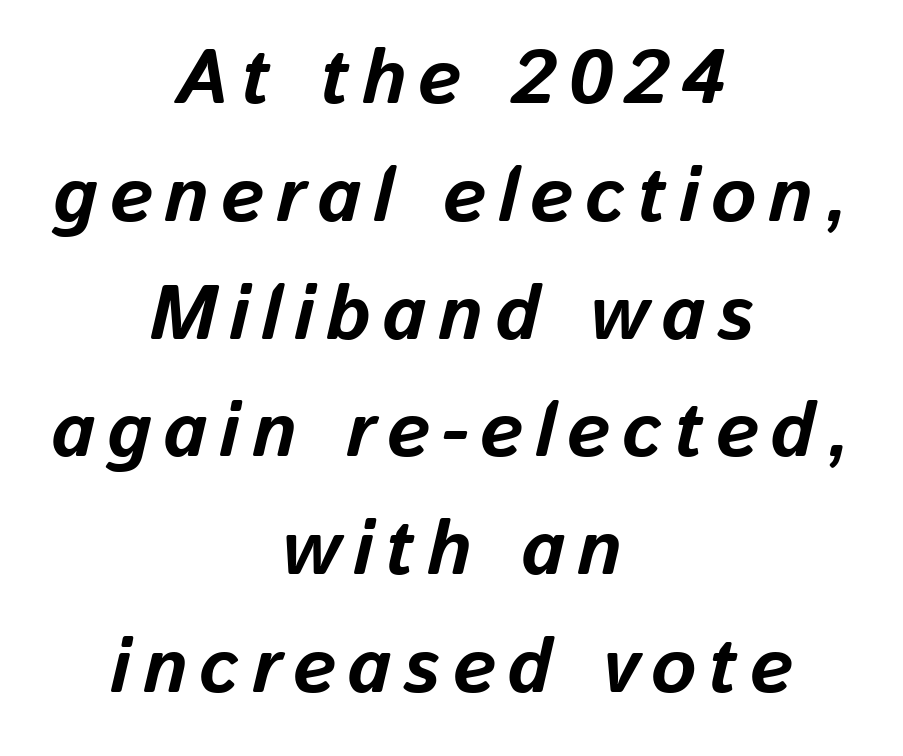
{"italic": "yes", "lean": "right", "slant_degrees": 13, "bold": "yes", "weight": "bold", "width": "normal", "stroke_contrast": "low", "x_height": "medium", "monospaced": "no", "underline": "no", "align": "center", "line_spacing": "normal", "line_spacing_ratio": 1.53, "glyph_px": 77}
